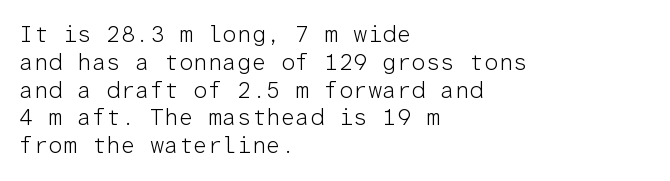
The image shows 23 px text type, upright; set left-aligned, line spacing 1.21x, normal letter spacing, not underlined.
